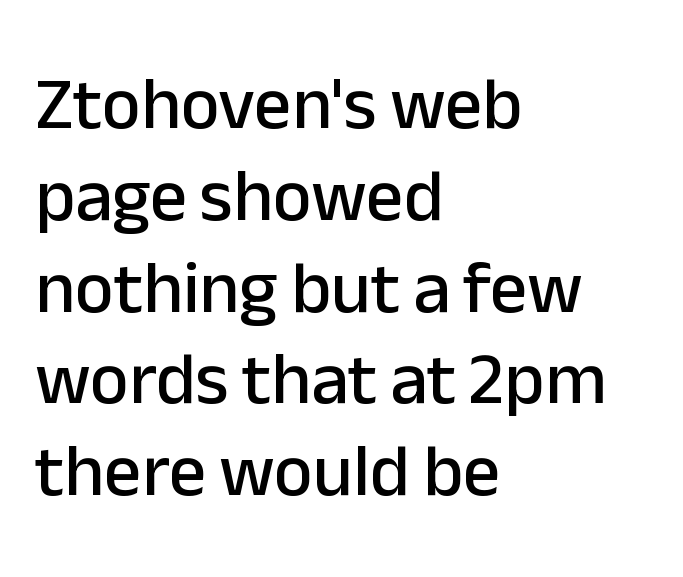
The image shows 74 px sans-serif type, upright; set left-aligned, line spacing 1.24x, normal letter spacing, not underlined; low stroke contrast and a medium x-height.
